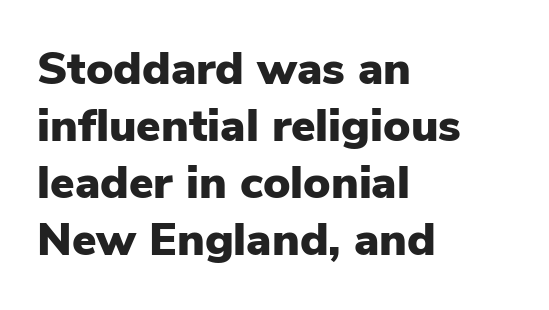
Type without underlining. The designer went with a sans here, leaving each stem footless. The type sits square on the baseline with zero lean. One-word summary of the alignment: left.
